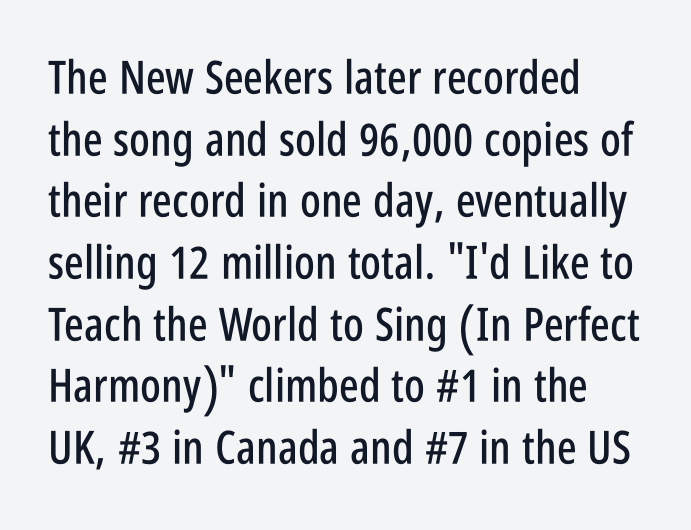
The letters advance in unequal steps, a hallmark of proportional type. Notice how descenders clear the ascenders below comfortably — that's standard leading. A typesetter would mark this as roman, not italic. This sample uses a sans-serif face.
